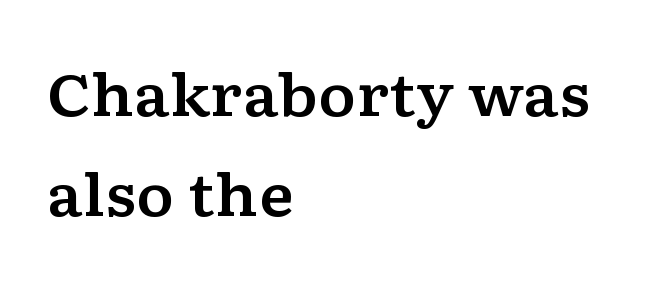
{"serif": "yes", "italic": "no", "width": "wide", "stroke_contrast": "low", "x_height": "medium", "monospaced": "no", "underline": "no", "align": "left", "line_spacing_ratio": 1.72, "letter_spacing": "normal", "letter_spacing_em": 0.0, "glyph_px": 58}
